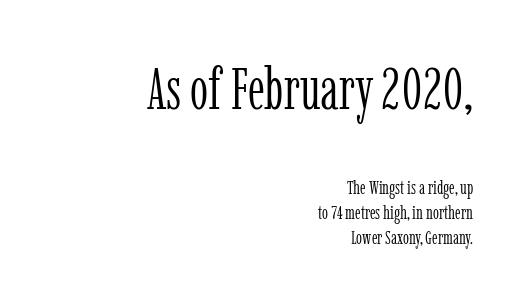
The gaps between neighbouring characters are ordinary and unremarkable. Vertically, the passage feels balanced, rows spaced as you'd expect. Spacing verdict: proportional, widths tailored to each character. Check under the words: just untouched page. Character size in the leading block exceeds that of the trailing block.
